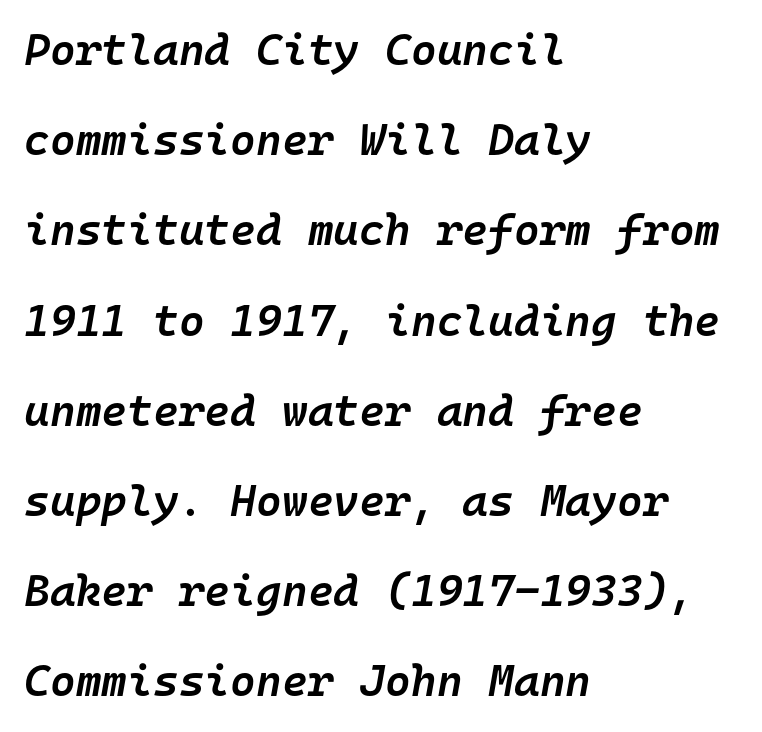
Q: Is the text bold? A: Semi-bold.
Q: Is the text italic (slanted)? A: Yes, it leans right by about 10 degrees.
Q: Is the text underlined? A: No.
Q: How is the paragraph aligned? A: Left-aligned.
Q: Is the spacing between letters normal or unusually wide? A: Normal.
Q: Is the spacing between lines tight, normal or loose? A: Loose.
Q: Width (condensed, normal, or wide)? A: Normal.
Q: Stroke contrast? A: Low.
Q: x-height? A: Medium.
Q: Monospaced? A: Yes.
